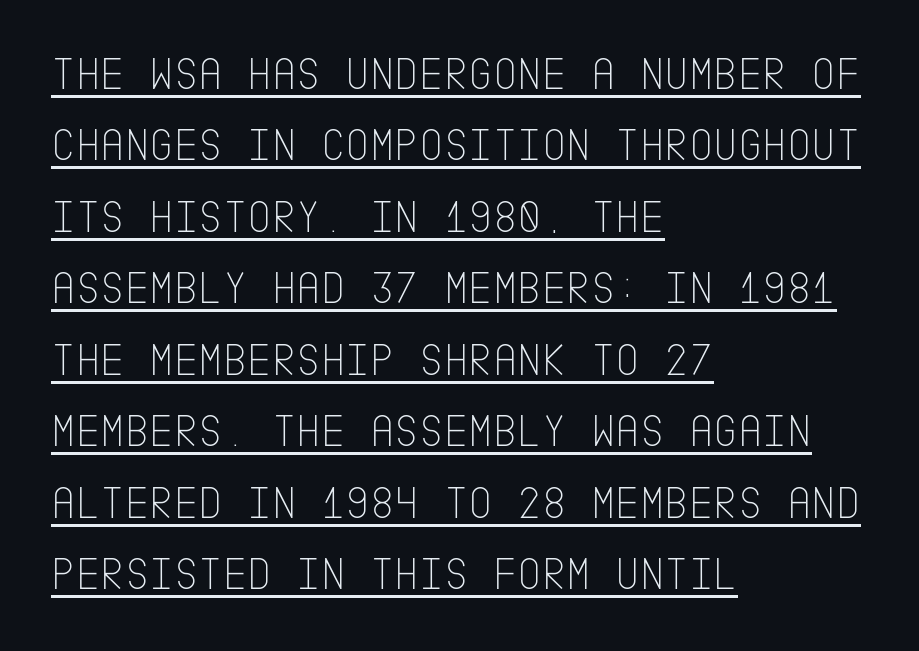
The image shows 47 px thin, condensed sans-serif type, upright; set left-aligned, normal line spacing (1.52x), normal letter spacing, underlined; low stroke contrast and a large x-height.
